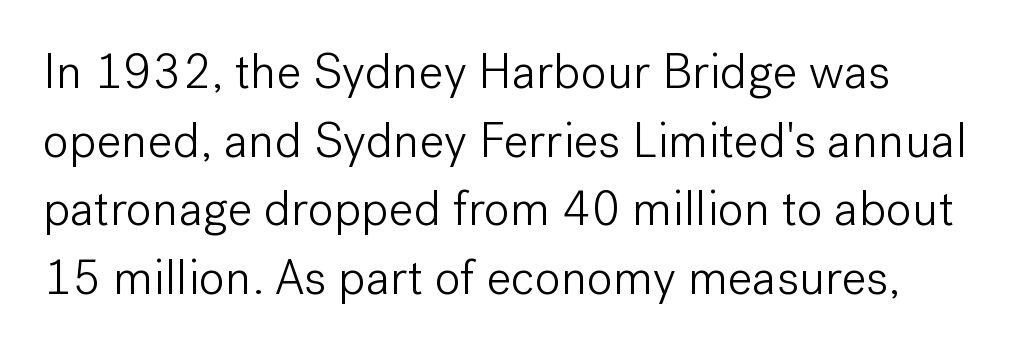
The image shows 49 px light sans-serif type, upright; set left-aligned, normal line spacing (1.4x), normal letter spacing, not underlined; low stroke contrast and a medium x-height.
